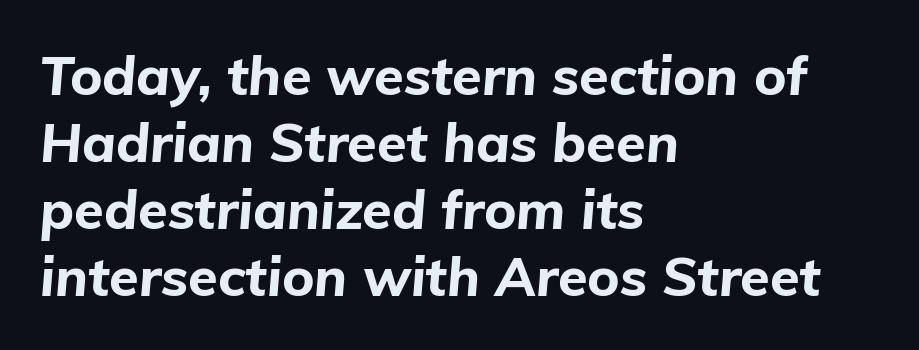
Q: Is the text bold? A: Yes.
Q: Is the text italic (slanted)? A: Yes, it leans right by about 5 degrees.
Q: Is the text underlined? A: No.
Q: How is the paragraph aligned? A: Left-aligned.
Q: Is the spacing between letters normal or unusually wide? A: Normal.
Q: Width (condensed, normal, or wide)? A: Normal.
Q: Stroke contrast? A: Low.
Q: x-height? A: Medium.
Q: Monospaced? A: No.
